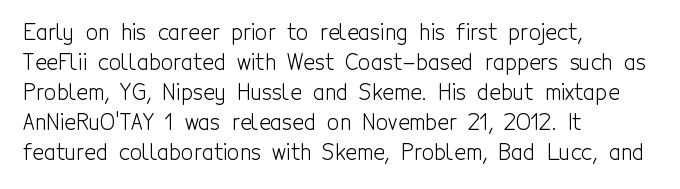
Reading down the column, the eye jumps a familiar distance to each next line. Left-aligned paragraph, ragged on the right. Check under the words: just untouched page. Nope, not italic — everything's standing straight.
